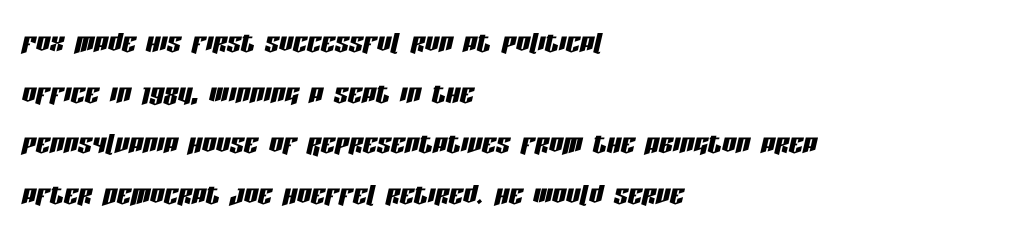
{"italic": "yes", "lean": "right", "slant_degrees": 13, "width": "condensed", "stroke_contrast": "low", "x_height": "large", "monospaced": "no", "underline": "no", "align": "left", "line_spacing": "normal", "line_spacing_ratio": 1.45, "letter_spacing": "normal", "letter_spacing_em": 0.0, "glyph_px": 35}
